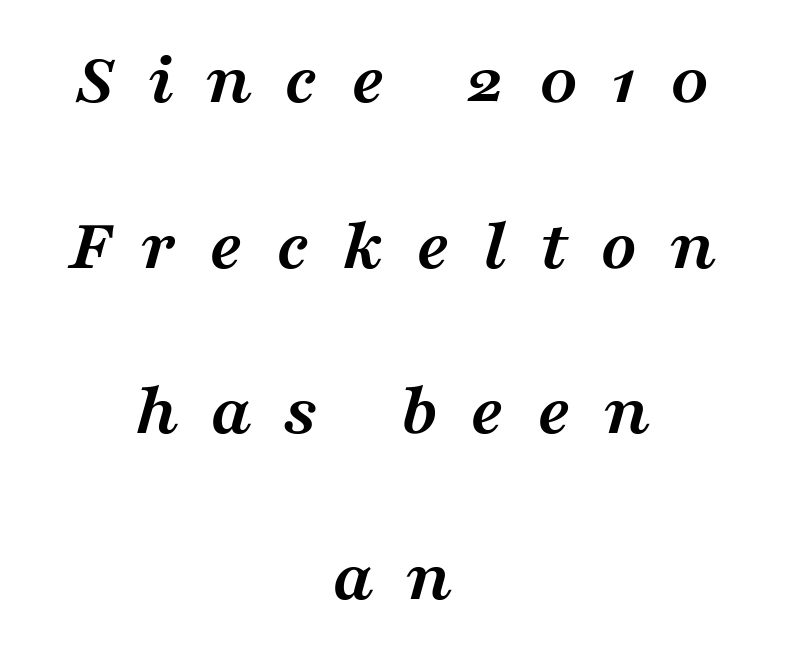
Q: Is the text bold? A: Yes.
Q: Is the text italic (slanted)? A: Yes, it leans right by about 16 degrees.
Q: Is the typeface a serif or a sans-serif typeface? A: Serif.
Q: Is the text underlined? A: No.
Q: How is the paragraph aligned? A: Centered.
Q: Is the spacing between letters normal or unusually wide? A: Unusually wide.
Q: Is the spacing between lines tight, normal or loose? A: Loose.
Q: Width (condensed, normal, or wide)? A: Wide.
Q: Stroke contrast? A: Medium.
Q: x-height? A: Medium.
Q: Monospaced? A: No.
